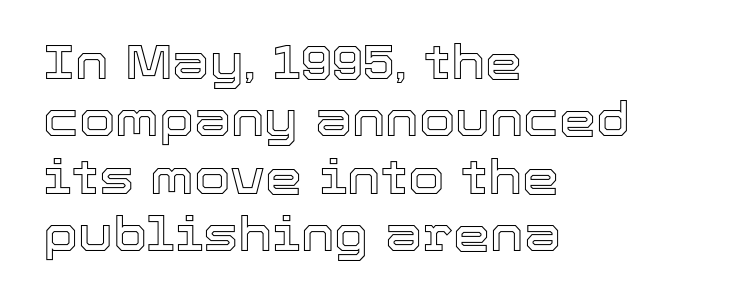
No word sits above an underline. A typesetter would call this proportional, since set widths differ per character. The tracking reads as untouched default to a designer's eye. Compared with a centered layout, this one pins lines to the left instead.
